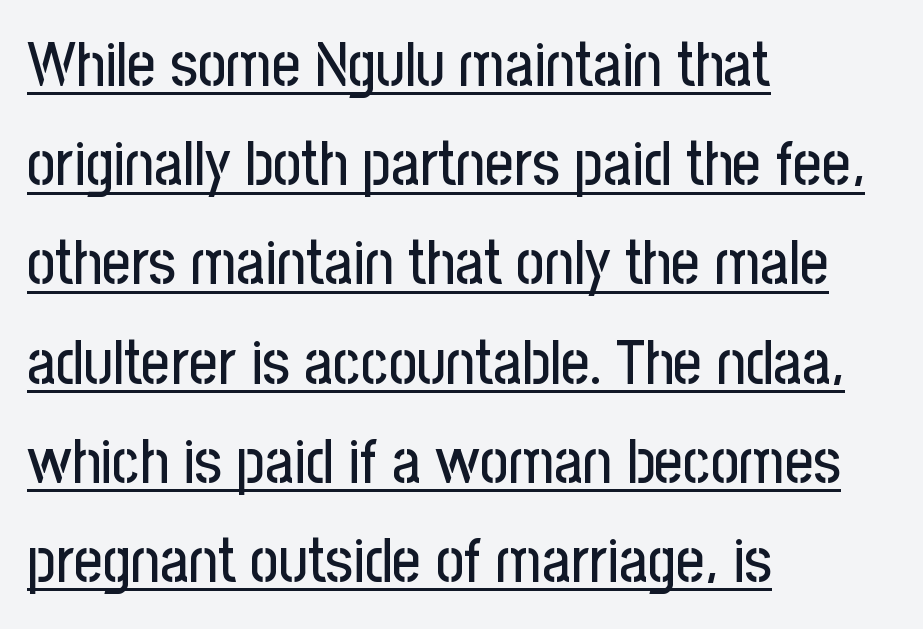
The image shows 62 px condensed sans-serif type, upright; set left-aligned, normal line spacing (1.6x), normal letter spacing, underlined; low stroke contrast and a medium x-height.
